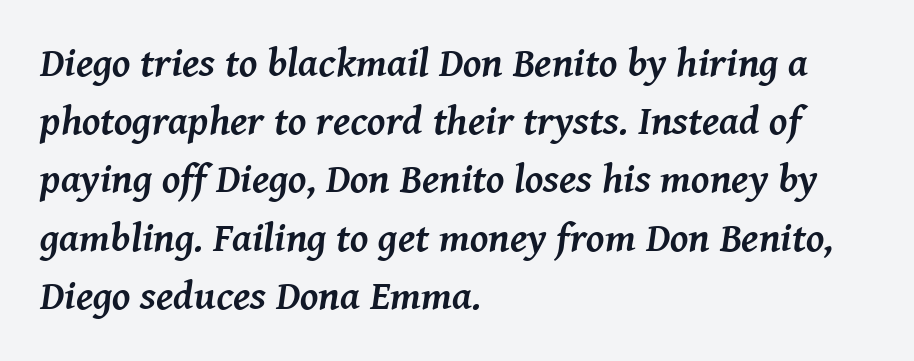
{"serif": "yes", "italic": "yes", "lean": "right", "slant_degrees": 8, "bold": "yes", "weight": "semibold", "width": "normal", "stroke_contrast": "medium", "x_height": "medium", "monospaced": "no", "underline": "no", "align": "left", "line_spacing": "normal", "line_spacing_ratio": 1.42, "letter_spacing": "normal", "letter_spacing_em": 0.0, "glyph_px": 41}
